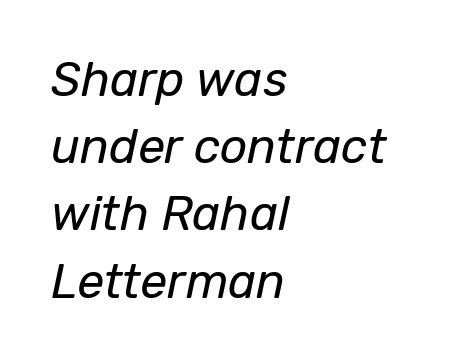
Is the block centered? No — it sits flush against the left margin. What stands out about the letter spacing? Nothing — it is the standard amount. The cut favours lightness, reaching ordinary text weight at its darkest. These lines were composed using italics. Type without underlining.
